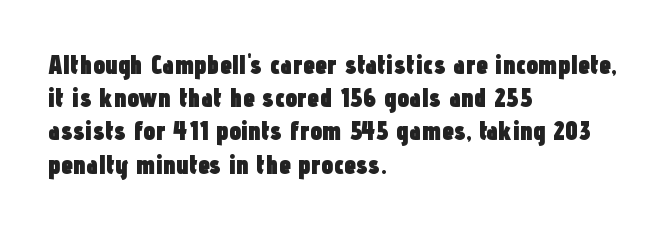
There is no visible air inserted between adjacent glyphs. In terms of weight, the rendering is a true, heavy bold. Visually the block forms a straight wall on the left and a jagged coastline on the right. Lines of text with bare space underneath. If you drew a line through each stem, it would be perfectly vertical.
